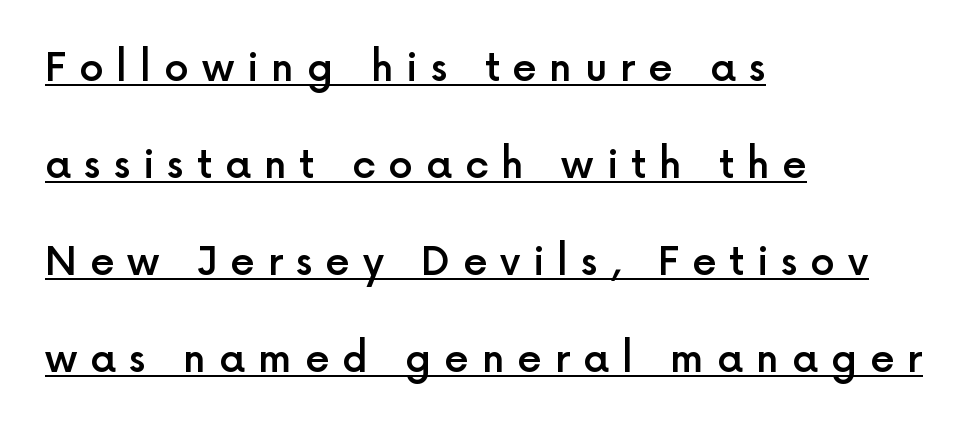
Serifs: no, the terminals of the letterforms are clean. You could not count columns in this text — the font is proportionally spaced. Every letter is mildly thick-stroked: semibold rather than bold. The paragraph shown leans on its left margin. This is underlined copy, the kind a proofreader might mark for attention. The lettering stays uniformly vertical, giving the passage a roman look.
